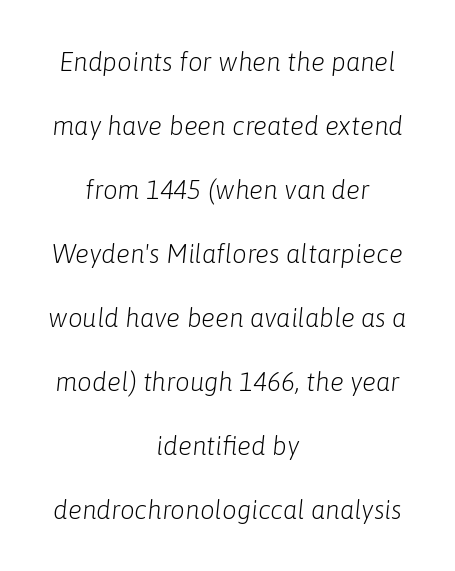
The text block is weighted toward neither margin, spreading evenly from the middle. Lines of text with bare space underneath. Stems and bowls with no extra thickness — not bold. The face used here is rendered with its standard letterfit. The whole block is typeset with a tilt.
